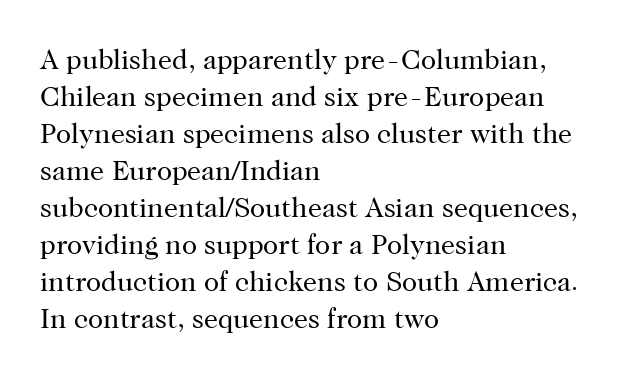
The image shows 28 px regular-weight serif type, upright; set left-aligned, normal line spacing (1.32x), normal letter spacing, not underlined; high stroke contrast and a medium x-height.
